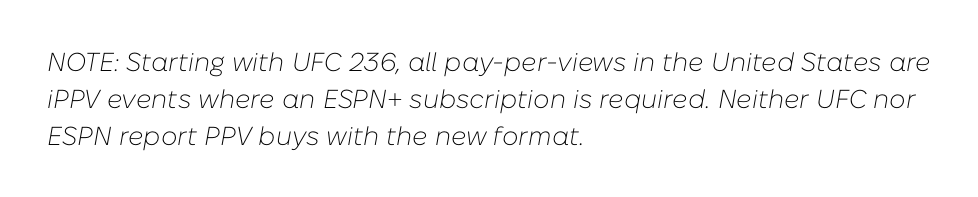
{"italic": "yes", "lean": "right", "slant_degrees": 10, "bold": "no", "underline": "no", "align": "left", "line_spacing": "normal", "line_spacing_ratio": 1.42, "letter_spacing": "normal", "letter_spacing_em": 0.0, "glyph_px": 26}
